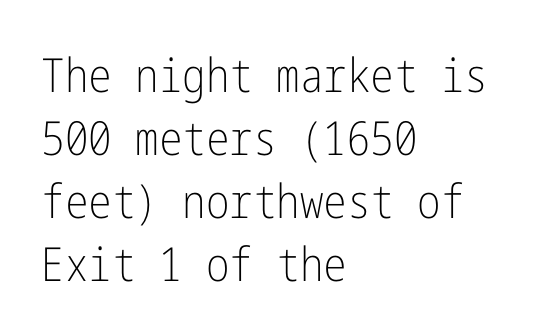
Q: Is the text bold? A: No.
Q: Is the text italic (slanted)? A: No, it is upright.
Q: Is the typeface a serif or a sans-serif typeface? A: Sans-serif.
Q: Is the text underlined? A: No.
Q: How is the paragraph aligned? A: Left-aligned.
Q: Is the spacing between letters normal or unusually wide? A: Normal.
Q: Is the spacing between lines tight, normal or loose? A: Normal.
Q: Width (condensed, normal, or wide)? A: Condensed.
Q: Stroke contrast? A: Low.
Q: x-height? A: Medium.
